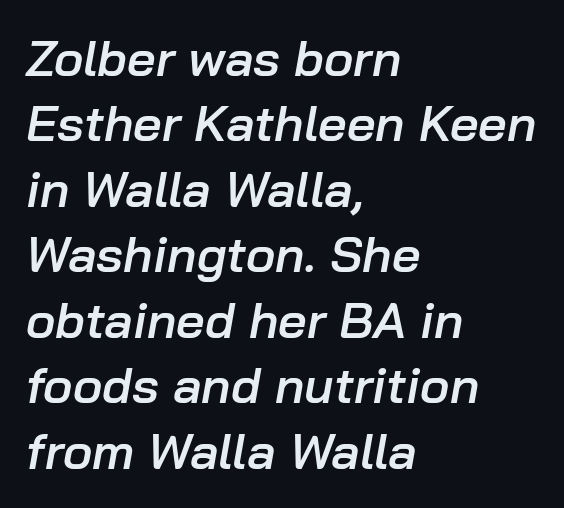
Line starts are locked; line ends wander. The horizontal fit of the characters is conventional and even. This is the in-between weight designers call semibold or demi. Here the designer chose a conventional face with non-uniform glyph widths. The rendering uses a moderate line-height, typical for paragraphs. Tall strokes in this sample are angled rather than plumb.
